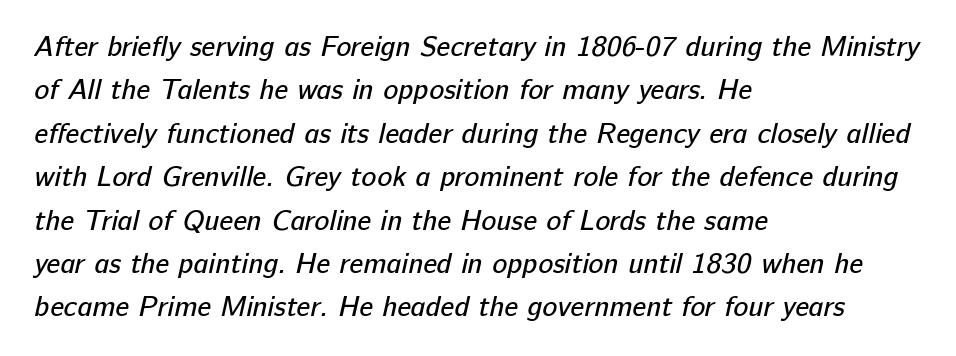
Q: Is the text bold? A: No.
Q: Is the typeface a serif or a sans-serif typeface? A: Sans-serif.
Q: Is the text underlined? A: No.
Q: How is the paragraph aligned? A: Left-aligned.
Q: Is the spacing between letters normal or unusually wide? A: Normal.
Q: Is the spacing between lines tight, normal or loose? A: Normal.
Q: Width (condensed, normal, or wide)? A: Normal.
Q: Stroke contrast? A: Low.
Q: x-height? A: Medium.
Q: Monospaced? A: No.
